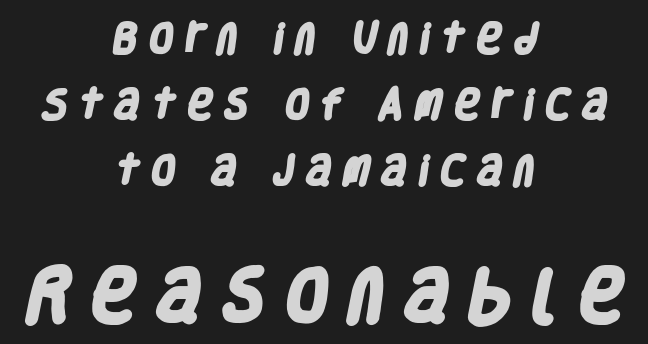
{"serif": "no", "bold": "yes", "weight": "heavy", "width": "condensed", "stroke_contrast": "low", "x_height": "large", "monospaced": "no", "underline": "no", "align": "center", "line_spacing": "loose", "line_spacing_ratio": 2.0, "letter_spacing": "wide", "letter_spacing_em": 0.3, "larger_block": "second", "size_ratio": 1.76, "glyph_px": 58}
